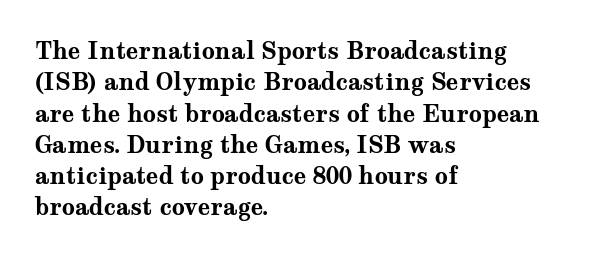
The image shows 23 px bold type, upright; set left-aligned, normal line spacing (1.36x), normal letter spacing, not underlined.
